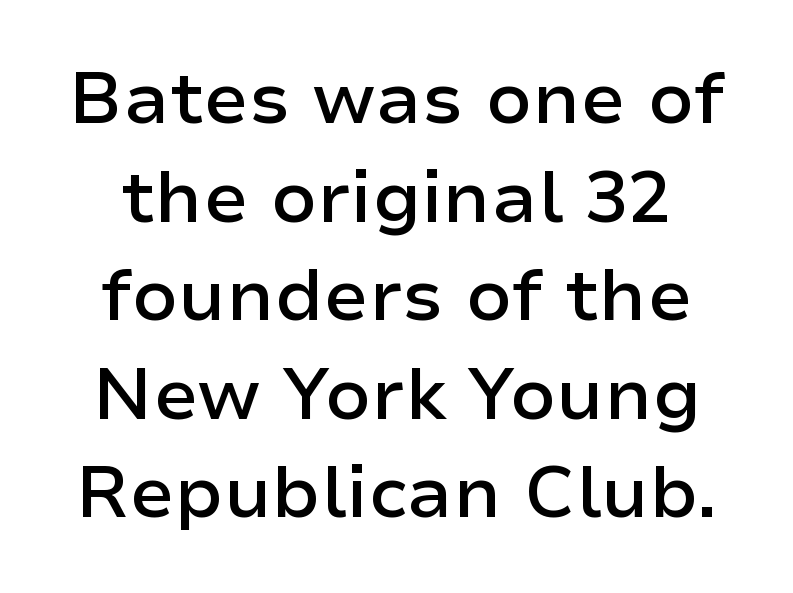
{"serif": "no", "italic": "no", "bold": "semi", "weight": "semibold", "width": "normal", "stroke_contrast": "low", "x_height": "medium", "monospaced": "no", "underline": "no", "line_spacing": "normal", "line_spacing_ratio": 1.35, "letter_spacing": "normal", "letter_spacing_em": 0.0, "glyph_px": 73}
